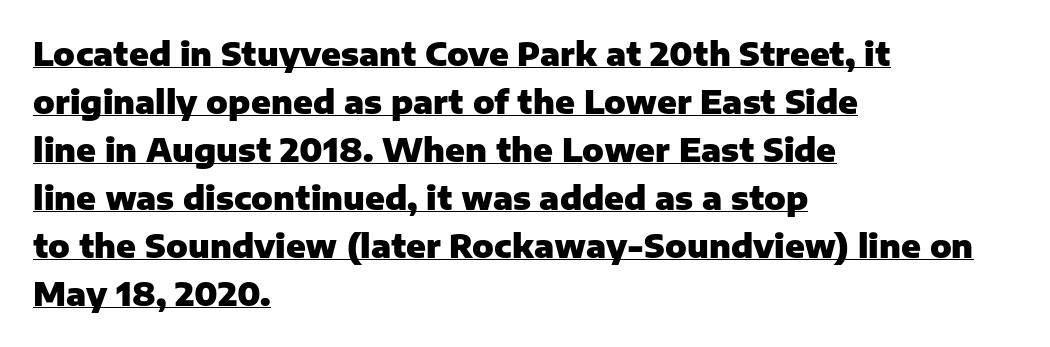
Q: Is the text bold? A: Yes.
Q: Is the text italic (slanted)? A: No, it is upright.
Q: Is the typeface a serif or a sans-serif typeface? A: Sans-serif.
Q: Is the text underlined? A: Yes.
Q: How is the paragraph aligned? A: Left-aligned.
Q: Is the spacing between letters normal or unusually wide? A: Normal.
Q: Is the spacing between lines tight, normal or loose? A: Normal.
Q: Width (condensed, normal, or wide)? A: Normal.
Q: Stroke contrast? A: Low.
Q: x-height? A: Medium.
Q: Monospaced? A: No.
